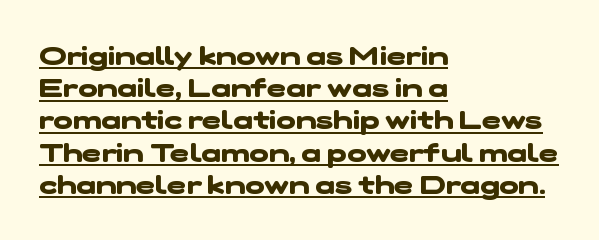
Q: Is the text bold? A: Yes.
Q: Is the text underlined? A: Yes.
Q: How is the paragraph aligned? A: Left-aligned.
Q: Is the spacing between letters normal or unusually wide? A: Normal.
